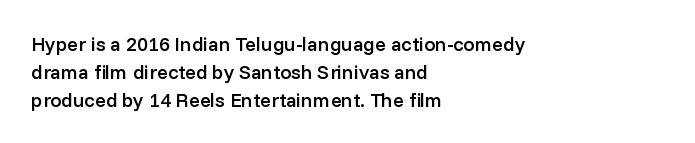
The image shows 20 px text type, upright; set left-aligned, normal line spacing (1.4x), normal letter spacing, not underlined.
